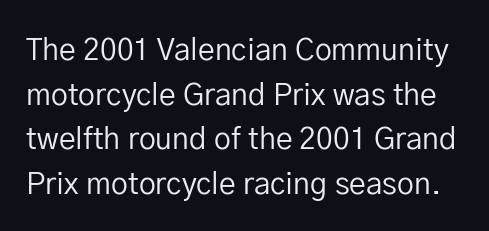
Q: Is the text bold? A: No.
Q: Is the text italic (slanted)? A: No, it is upright.
Q: Is the typeface a serif or a sans-serif typeface? A: Sans-serif.
Q: Is the text underlined? A: No.
Q: Is the spacing between letters normal or unusually wide? A: Normal.
Q: Is the spacing between lines tight, normal or loose? A: Normal.
Q: Width (condensed, normal, or wide)? A: Normal.
Q: Stroke contrast? A: Low.
Q: x-height? A: Medium.
Q: Monospaced? A: No.
